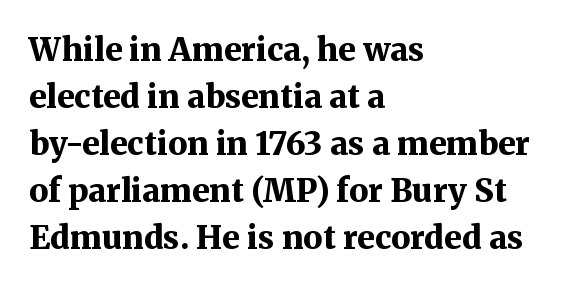
Q: Is the text bold? A: Yes.
Q: Is the text italic (slanted)? A: No, it is upright.
Q: Is the typeface a serif or a sans-serif typeface? A: Serif.
Q: Is the text underlined? A: No.
Q: How is the paragraph aligned? A: Left-aligned.
Q: Is the spacing between letters normal or unusually wide? A: Normal.
Q: Is the spacing between lines tight, normal or loose? A: Normal.
Q: Width (condensed, normal, or wide)? A: Normal.
Q: Stroke contrast? A: Medium.
Q: x-height? A: Medium.
Q: Monospaced? A: No.
